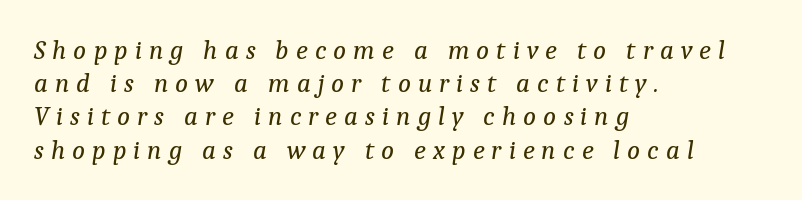
{"italic": "yes", "lean": "right", "slant_degrees": 9, "bold": "no", "underline": "no", "align": "left", "line_spacing_ratio": 1.23, "letter_spacing": "wide", "letter_spacing_em": 0.26, "glyph_px": 27}
